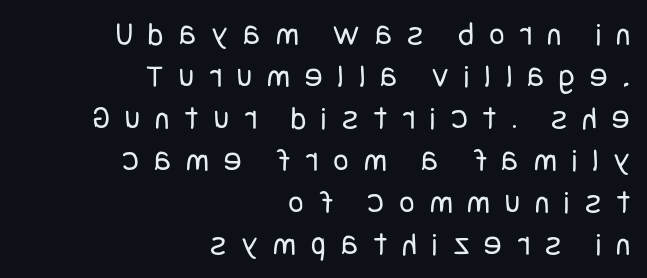
The image shows 33 px regular-weight, condensed sans-serif type, upright; set right-aligned, normal line spacing (1.27x), unusually wide letter spacing (+0.46 em), not underlined; low stroke contrast and a large x-height.
